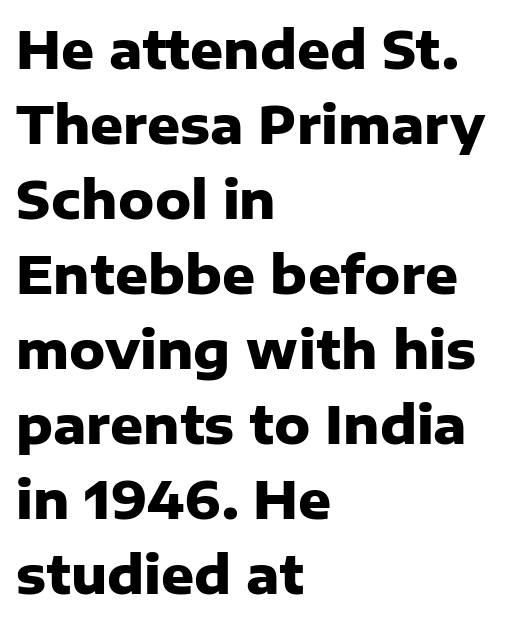
The image shows 51 px heavy sans-serif type, upright; set left-aligned, normal line spacing (1.47x), normal letter spacing, not underlined; low stroke contrast and a medium x-height.
